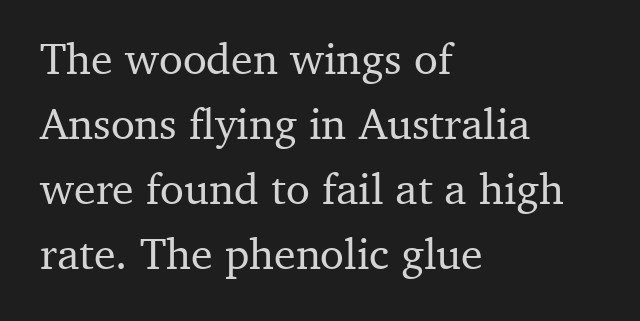
Q: Is the text italic (slanted)? A: No, it is upright.
Q: Is the typeface a serif or a sans-serif typeface? A: Serif.
Q: Is the text underlined? A: No.
Q: How is the paragraph aligned? A: Left-aligned.
Q: Is the spacing between letters normal or unusually wide? A: Normal.
Q: Is the spacing between lines tight, normal or loose? A: Normal.
Q: Width (condensed, normal, or wide)? A: Normal.
Q: Stroke contrast? A: Medium.
Q: x-height? A: Medium.
Q: Monospaced? A: No.
